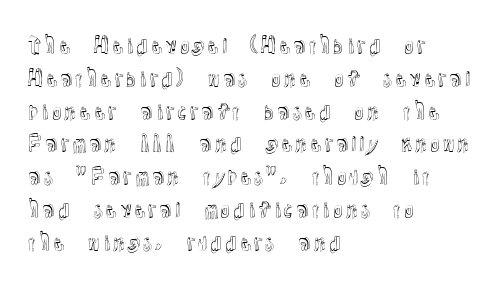
Q: Is the text italic (slanted)? A: No, it is upright.
Q: Is the text underlined? A: No.
Q: How is the paragraph aligned? A: Left-aligned.
Q: Is the spacing between letters normal or unusually wide? A: Normal.
Q: Is the spacing between lines tight, normal or loose? A: Normal.
